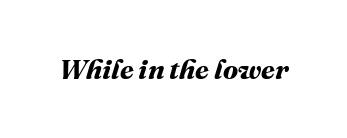
{"bold": "yes", "weight": "bold", "width": "normal", "stroke_contrast": "medium", "x_height": "medium", "monospaced": "no", "underline": "no", "letter_spacing": "normal", "letter_spacing_em": 0.0, "glyph_px": 28}
